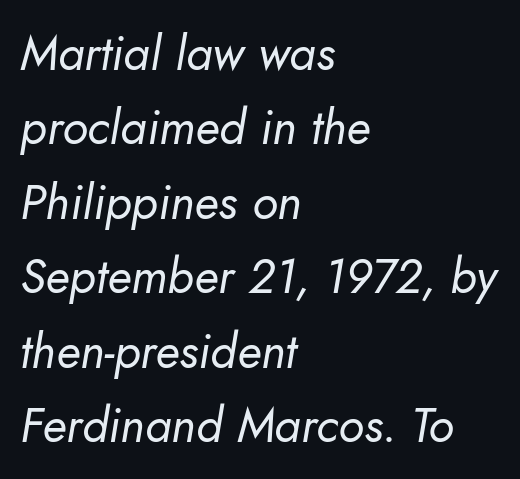
{"italic": "yes", "lean": "right", "slant_degrees": 10, "bold": "no", "weight": "regular", "width": "normal", "stroke_contrast": "low", "x_height": "small", "monospaced": "no", "underline": "no", "align": "left", "line_spacing": "normal", "line_spacing_ratio": 1.55, "letter_spacing": "normal", "letter_spacing_em": 0.0, "glyph_px": 48}
